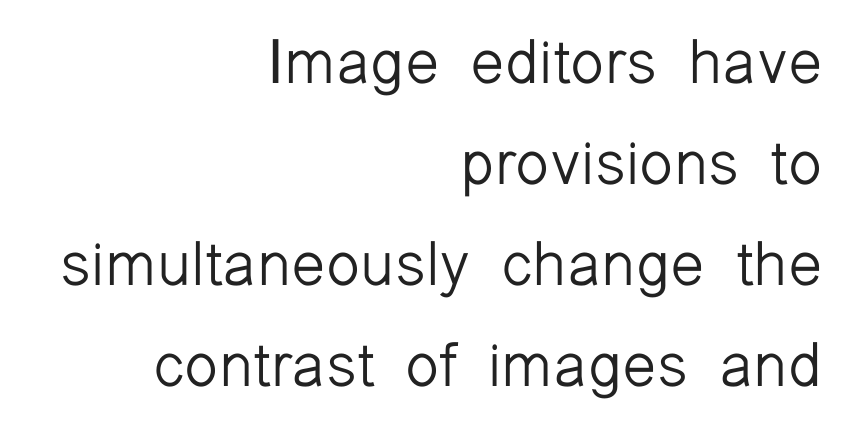
Q: Is the text bold? A: No.
Q: Is the text italic (slanted)? A: No, it is upright.
Q: Is the typeface a serif or a sans-serif typeface? A: Sans-serif.
Q: Is the text underlined? A: No.
Q: How is the paragraph aligned? A: Right-aligned.
Q: Is the spacing between letters normal or unusually wide? A: Normal.
Q: Is the spacing between lines tight, normal or loose? A: Normal.
Q: Width (condensed, normal, or wide)? A: Normal.
Q: Stroke contrast? A: Low.
Q: x-height? A: Medium.
Q: Monospaced? A: No.
